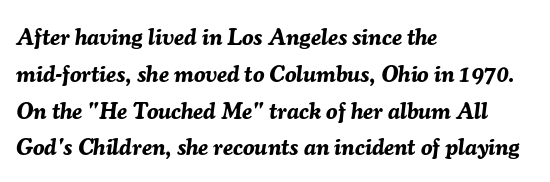
The image shows 23 px bold type, italic (leaning right); set left-aligned, normal line spacing (1.6x), normal letter spacing, not underlined.
